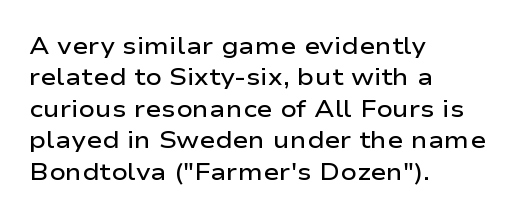
{"italic": "no", "bold": "semi", "underline": "no", "align": "left", "line_spacing": "normal", "line_spacing_ratio": 1.31, "letter_spacing": "normal", "letter_spacing_em": 0.0, "glyph_px": 24}
